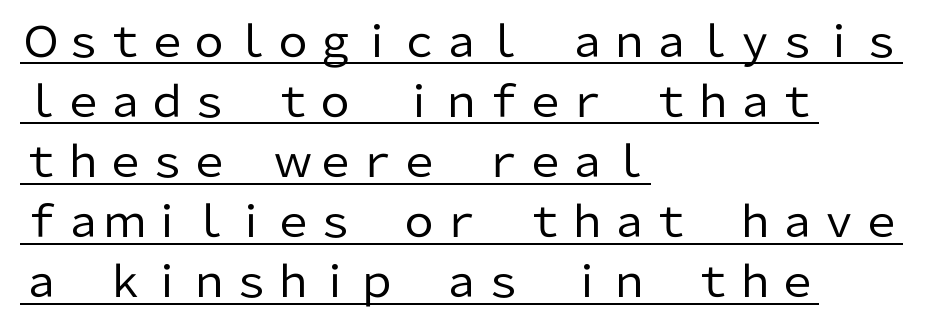
{"serif": "no", "italic": "no", "bold": "no", "weight": "regular", "width": "normal", "stroke_contrast": "low", "x_height": "medium", "monospaced": "no", "underline": "yes", "align": "left", "line_spacing": "normal", "line_spacing_ratio": 1.43, "letter_spacing": "normal", "letter_spacing_em": 0.0, "glyph_px": 42}
